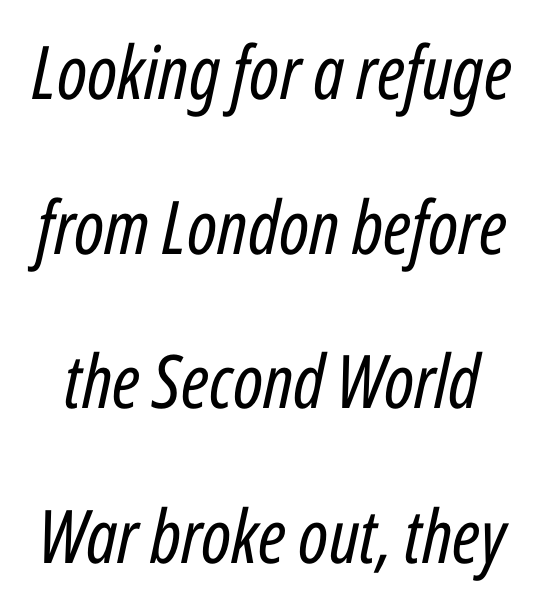
The image shows 74 px regular-weight, condensed type, italic (leaning right); set loose line spacing (2.09x), normal letter spacing, not underlined; low stroke contrast and a medium x-height.
